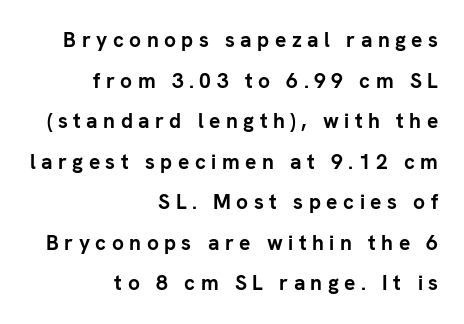
Q: Is the text bold? A: Yes.
Q: Is the text italic (slanted)? A: No, it is upright.
Q: Is the text underlined? A: No.
Q: How is the paragraph aligned? A: Right-aligned.
Q: Is the spacing between letters normal or unusually wide? A: Unusually wide.
Q: Is the spacing between lines tight, normal or loose? A: Loose.
